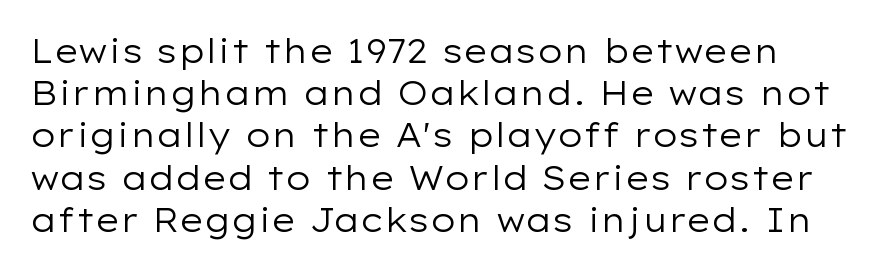
Q: Is the text bold? A: No.
Q: Is the text italic (slanted)? A: No, it is upright.
Q: Is the typeface a serif or a sans-serif typeface? A: Sans-serif.
Q: Is the text underlined? A: No.
Q: Is the spacing between letters normal or unusually wide? A: Normal.
Q: Is the spacing between lines tight, normal or loose? A: Normal.
Q: Width (condensed, normal, or wide)? A: Wide.
Q: Stroke contrast? A: Low.
Q: x-height? A: Medium.
Q: Monospaced? A: No.
